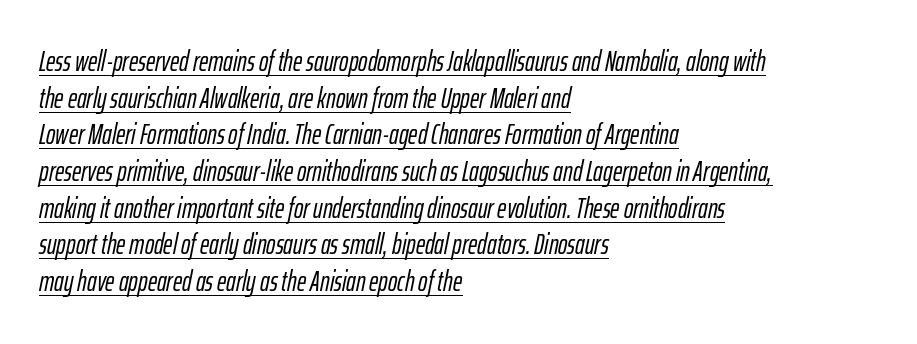
Notice how the passage keeps a crisp vertical edge on the left only. The typography opts for an oblique posture over an upright one. Line spacing here is normal. A typographer would call this underscored text.
